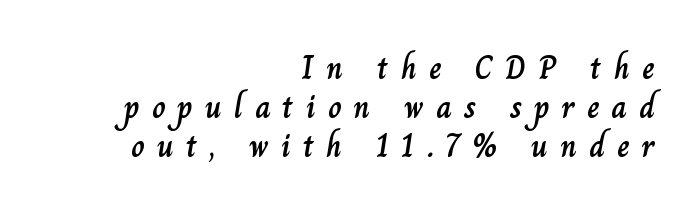
Q: Is the text italic (slanted)? A: Yes.
Q: Is the text underlined? A: No.
Q: How is the paragraph aligned? A: Right-aligned.
Q: Is the spacing between letters normal or unusually wide? A: Unusually wide.
Q: Width (condensed, normal, or wide)? A: Normal.
Q: Stroke contrast? A: Low.
Q: x-height? A: Small.
Q: Monospaced? A: No.
